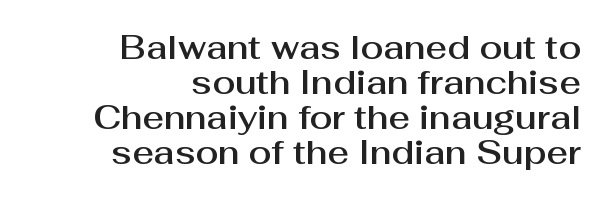
The image shows 33 px sans-serif type, upright; set right-aligned, tight line spacing (1.06x), normal letter spacing, not underlined; medium stroke contrast and a medium x-height.
